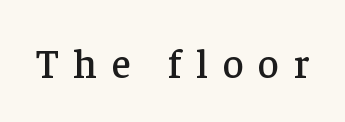
{"serif": "yes", "italic": "no", "width": "normal", "stroke_contrast": "low", "x_height": "medium", "monospaced": "no", "underline": "no", "letter_spacing": "wide", "letter_spacing_em": 0.36, "glyph_px": 41}
